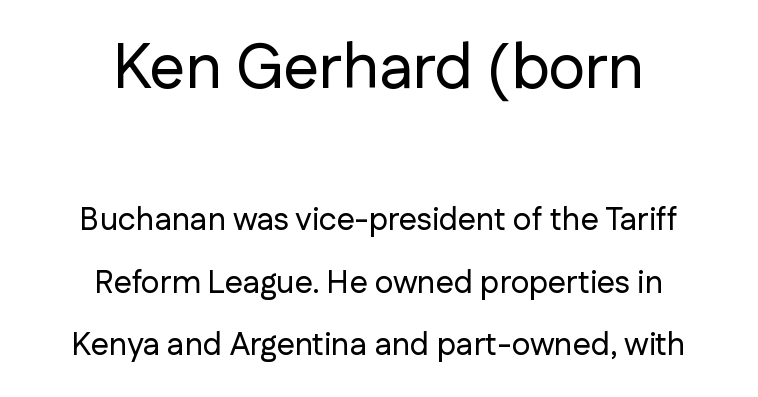
The image shows 63 px sans-serif type, upright; set centered, loose line spacing (1.95x), normal letter spacing, not underlined; the first (top) block is 1.97x larger; low stroke contrast and a medium x-height.
